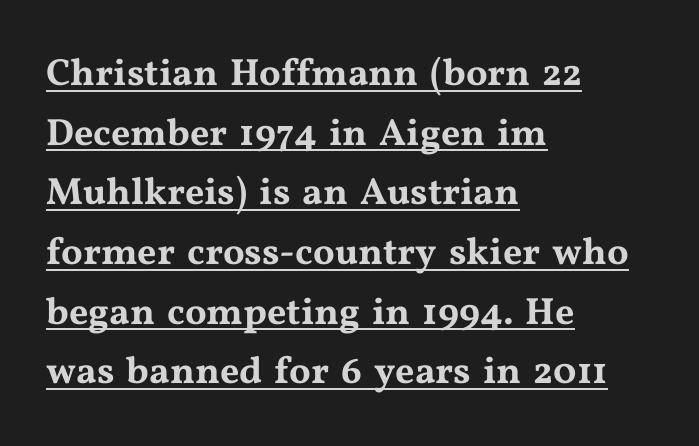
The rendering shows small feet on the letterforms — a serif design. A typesetter would call this zero additional tracking. Each letter keeps its own natural width here, so spacing adapts to shape. Visually the block forms a straight wall on the left and a jagged coastline on the right.
